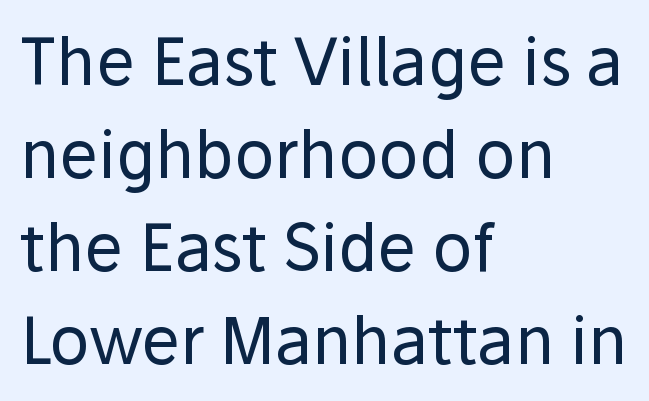
Q: Is the text bold? A: No.
Q: Is the text italic (slanted)? A: No, it is upright.
Q: Is the typeface a serif or a sans-serif typeface? A: Sans-serif.
Q: Is the text underlined? A: No.
Q: How is the paragraph aligned? A: Left-aligned.
Q: Is the spacing between letters normal or unusually wide? A: Normal.
Q: Is the spacing between lines tight, normal or loose? A: Normal.
Q: Width (condensed, normal, or wide)? A: Normal.
Q: Stroke contrast? A: Low.
Q: x-height? A: Medium.
Q: Monospaced? A: No.
